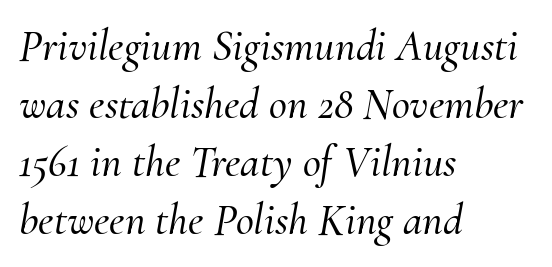
{"serif": "yes", "italic": "yes", "lean": "right", "slant_degrees": 10, "width": "normal", "stroke_contrast": "medium", "x_height": "small", "monospaced": "no", "underline": "no", "align": "left", "line_spacing": "normal", "line_spacing_ratio": 1.32, "letter_spacing": "normal", "letter_spacing_em": 0.0, "glyph_px": 44}
